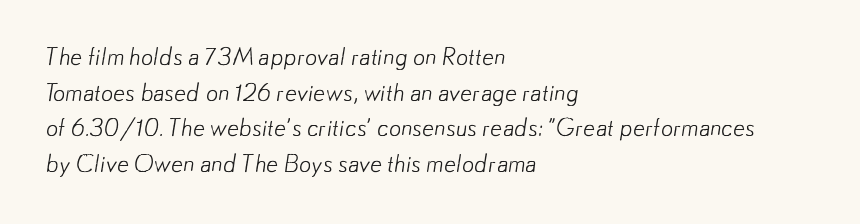
Q: Is the text bold? A: No.
Q: Is the text underlined? A: No.
Q: How is the paragraph aligned? A: Left-aligned.
Q: Is the spacing between letters normal or unusually wide? A: Normal.
Q: Is the spacing between lines tight, normal or loose? A: Normal.
